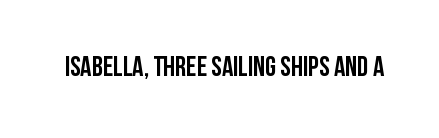
Rendered with straight, roman letterforms. Font category for this specimen: sans-serif. Does the weight exceed regular? Yes, all the way to bold. Each letter keeps its own natural width here, so spacing adapts to shape. Unmarked baselines from the first word to the last.
